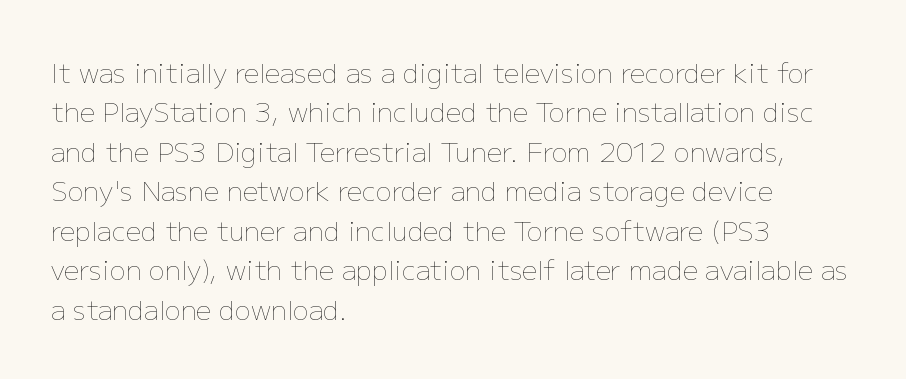
Quick note: not italic, upright. Is the stroke heavy? The answer is a plain regular-or-lighter. The setting favours the left margin, as ordinary paragraphs usually do. Has an underline been added? It has not. Tracking here is standard; glyphs follow each other at the usual distance. Line spacing here is normal.
